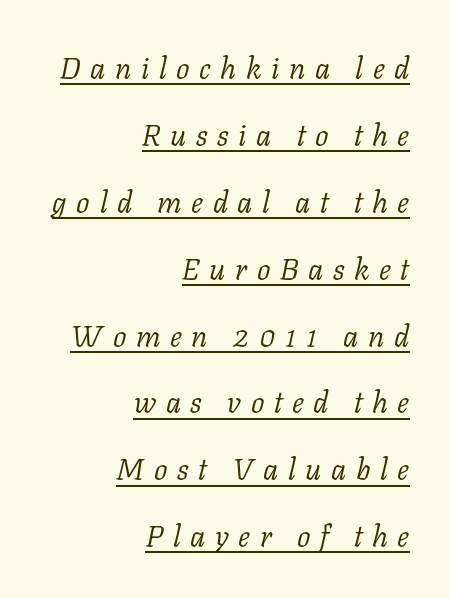
The image shows 30 px light serif type, italic (leaning right); set right-aligned, loose line spacing (2.23x), unusually wide letter spacing (+0.32 em), underlined; low stroke contrast and a medium x-height.
